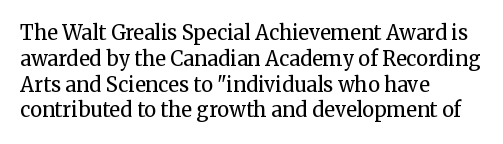
The image shows 20 px text type, upright; set left-aligned, normal line spacing (1.29x), normal letter spacing, not underlined.
